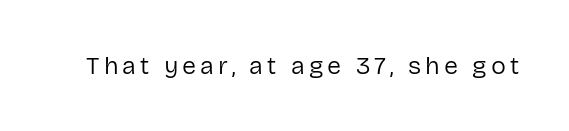
The image shows 25 px text type, upright; set not underlined.
